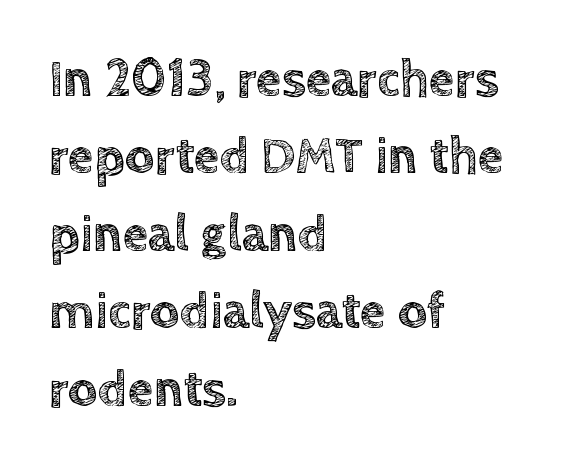
The image shows 52 px text type, upright; set left-aligned, normal line spacing (1.49x), normal letter spacing, not underlined; a large x-height.
